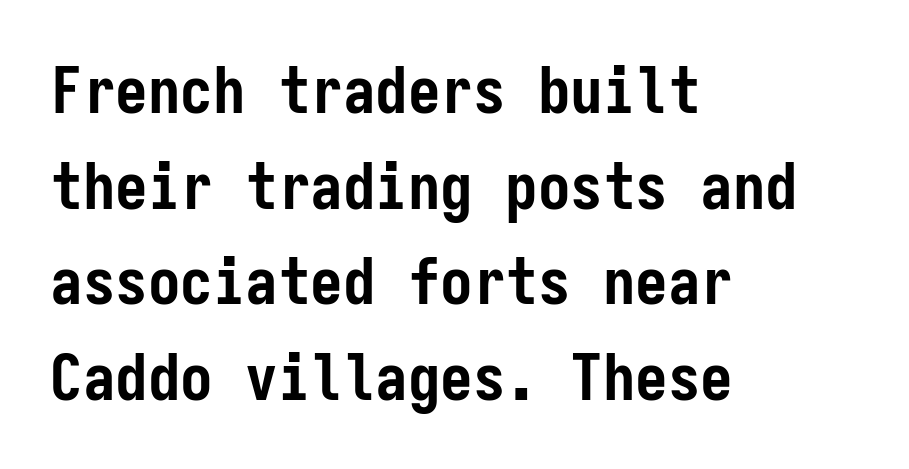
Spacing verdict: monospaced, one width for all characters. Weight check: bold — yes, fully. The designer left line spacing at the default. Words float on clear page, feet unadorned.
